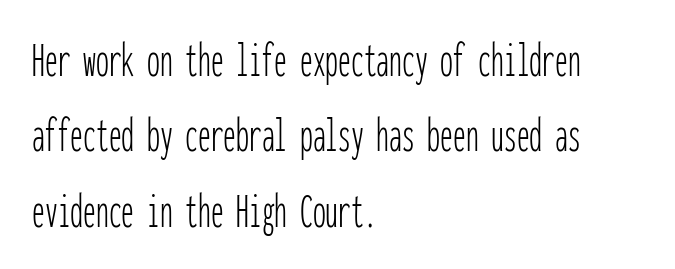
Q: Is the text bold? A: No.
Q: Is the text italic (slanted)? A: No, it is upright.
Q: Is the typeface a serif or a sans-serif typeface? A: Sans-serif.
Q: Is the text underlined? A: No.
Q: How is the paragraph aligned? A: Left-aligned.
Q: Is the spacing between letters normal or unusually wide? A: Normal.
Q: Is the spacing between lines tight, normal or loose? A: Normal.
Q: Width (condensed, normal, or wide)? A: Condensed.
Q: Stroke contrast? A: Low.
Q: x-height? A: Medium.
Q: Monospaced? A: Yes.
